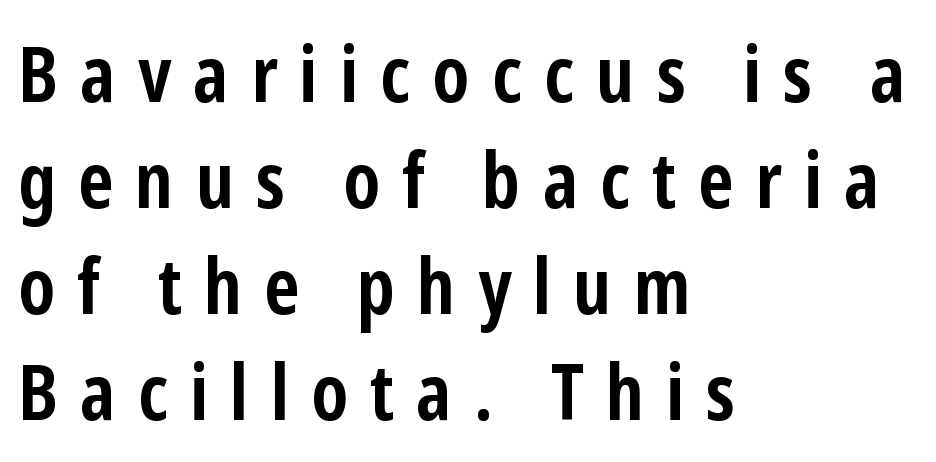
The image shows 78 px semibold, condensed sans-serif type, upright; set left-aligned, normal line spacing (1.36x), unusually wide letter spacing (+0.28 em), not underlined; low stroke contrast and a medium x-height.
